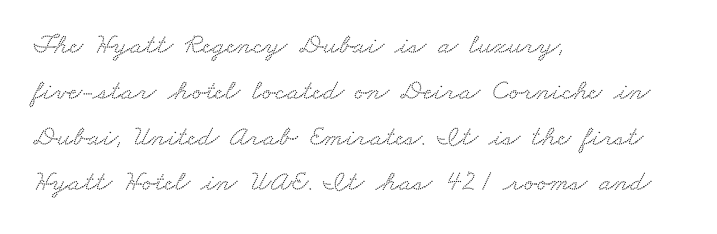
In terms of leading, this rendering sits right in the middle. Do the characters align in a grid? No, the font is proportional. No extra tracking has been applied to these lines.
